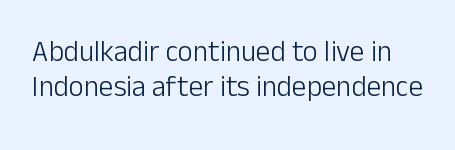
{"serif": "no", "italic": "no", "bold": "no", "weight": "light", "width": "normal", "stroke_contrast": "low", "x_height": "medium", "monospaced": "no", "underline": "no", "line_spacing_ratio": 1.21, "letter_spacing": "normal", "letter_spacing_em": 0.0, "glyph_px": 29}
